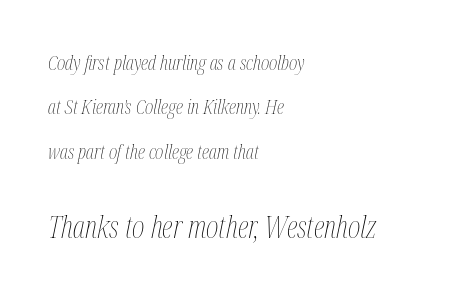
The image shows 30 px thin, condensed type, italic (leaning right); set left-aligned, loose line spacing (2.22x), normal letter spacing, not underlined; the second (bottom) block is 1.5x larger; medium stroke contrast and a medium x-height.
